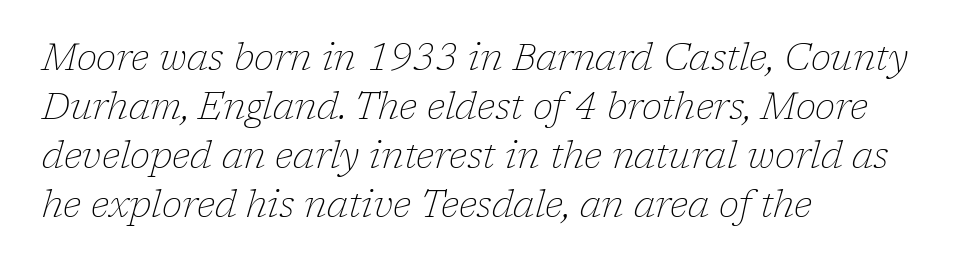
{"serif": "yes", "italic": "yes", "lean": "right", "slant_degrees": 17, "bold": "no", "weight": "thin", "width": "normal", "stroke_contrast": "low", "x_height": "medium", "monospaced": "no", "underline": "no", "align": "left", "line_spacing": "normal", "line_spacing_ratio": 1.32, "letter_spacing": "normal", "letter_spacing_em": 0.0, "glyph_px": 37}
